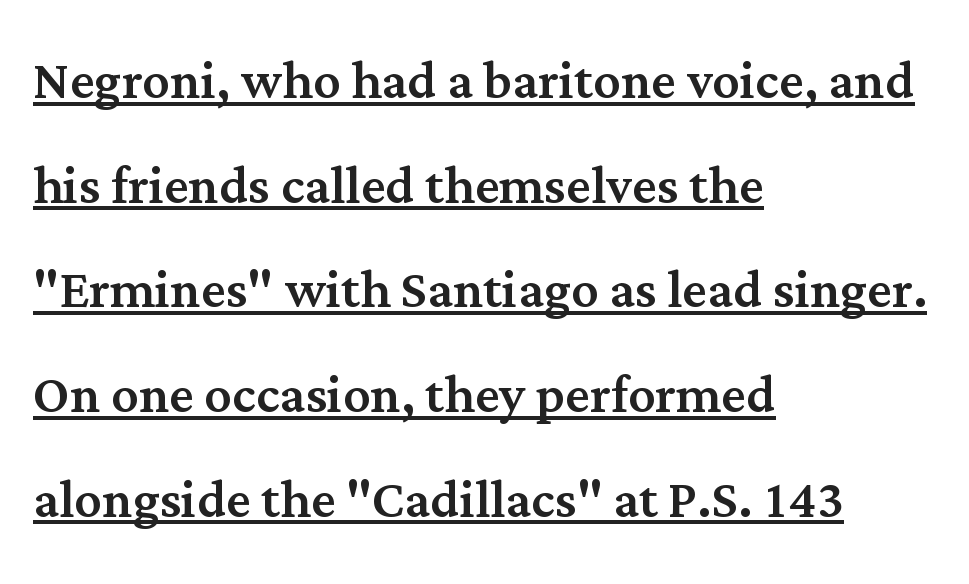
Q: Is the text italic (slanted)? A: No, it is upright.
Q: Is the typeface a serif or a sans-serif typeface? A: Serif.
Q: Is the text underlined? A: Yes.
Q: How is the paragraph aligned? A: Left-aligned.
Q: Is the spacing between letters normal or unusually wide? A: Normal.
Q: Is the spacing between lines tight, normal or loose? A: Normal.
Q: Width (condensed, normal, or wide)? A: Normal.
Q: Stroke contrast? A: Medium.
Q: x-height? A: Medium.
Q: Monospaced? A: No.
